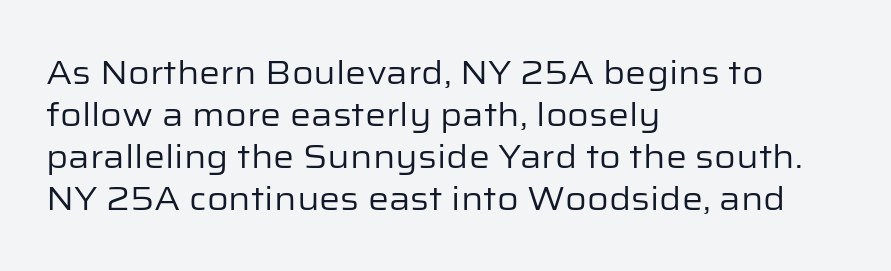
Is the letter spacing exaggerated? No — it looks like the ordinary default. A clean baseline with only descenders dipping below it. The face used here is a sans, in the tradition of grotesques and geometrics. Caption: face not bold, strokes unweighted. This sample is left-justified, so line endings fall wherever the words run out. Notice how descenders clear the ascenders below comfortably — that's standard leading.
